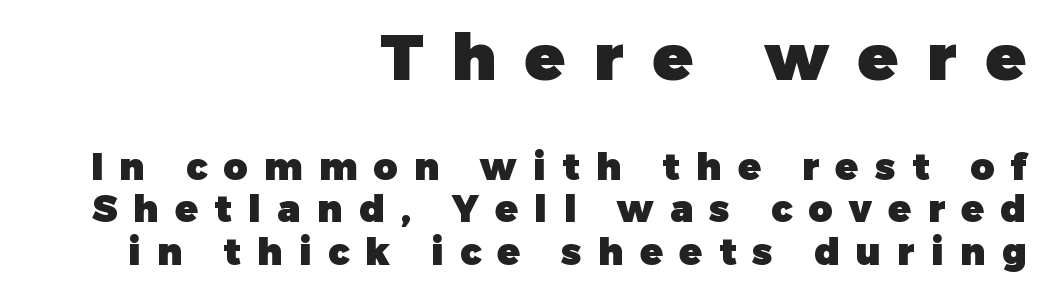
Q: Is the text bold? A: Yes.
Q: Is the text italic (slanted)? A: No, it is upright.
Q: Is the typeface a serif or a sans-serif typeface? A: Sans-serif.
Q: Is the text underlined? A: No.
Q: How is the paragraph aligned? A: Right-aligned.
Q: Is the spacing between letters normal or unusually wide? A: Unusually wide.
Q: Is the spacing between lines tight, normal or loose? A: Tight.
Q: Which block of text is set in a larger size, the first (top) or the second (bottom)? A: The first (top) one.
Q: Width (condensed, normal, or wide)? A: Normal.
Q: Stroke contrast? A: Low.
Q: x-height? A: Medium.
Q: Monospaced? A: No.
